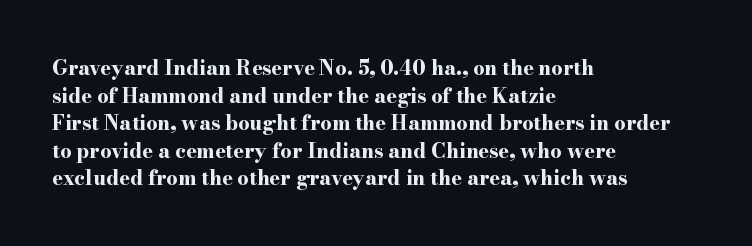
Is the letter spacing exaggerated? No — it looks like the ordinary default. Does the weight exceed regular? Yes, all the way to bold. Layout note: lines flush left. Notice how the stems are strictly vertical — no italics here.
